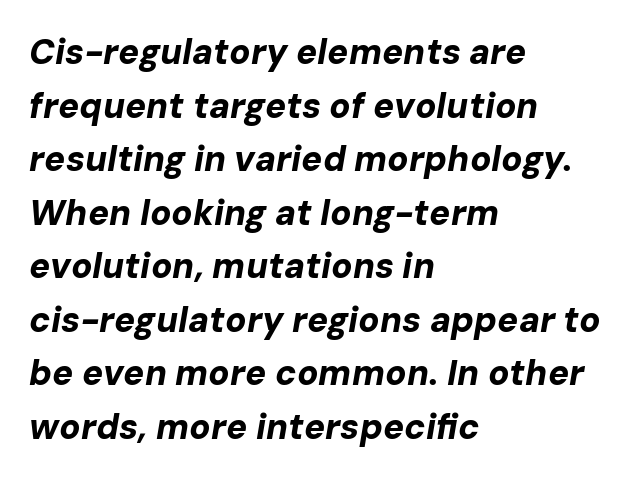
{"italic": "yes", "lean": "right", "slant_degrees": 10, "bold": "yes", "weight": "bold", "width": "normal", "stroke_contrast": "low", "x_height": "medium", "monospaced": "no", "underline": "no", "align": "left", "line_spacing": "normal", "line_spacing_ratio": 1.53, "letter_spacing": "normal", "letter_spacing_em": 0.0, "glyph_px": 35}
